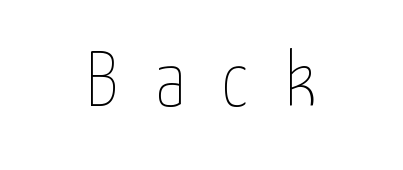
Italic? Not at all — the glyphs are vertical. No chunkiness to these letters — they're not bold. The space directly below the letters is spotless. The letterforms stand isolated, each surrounded by extra space. This sample has the flowing, uneven cadence of proportional lettering.
